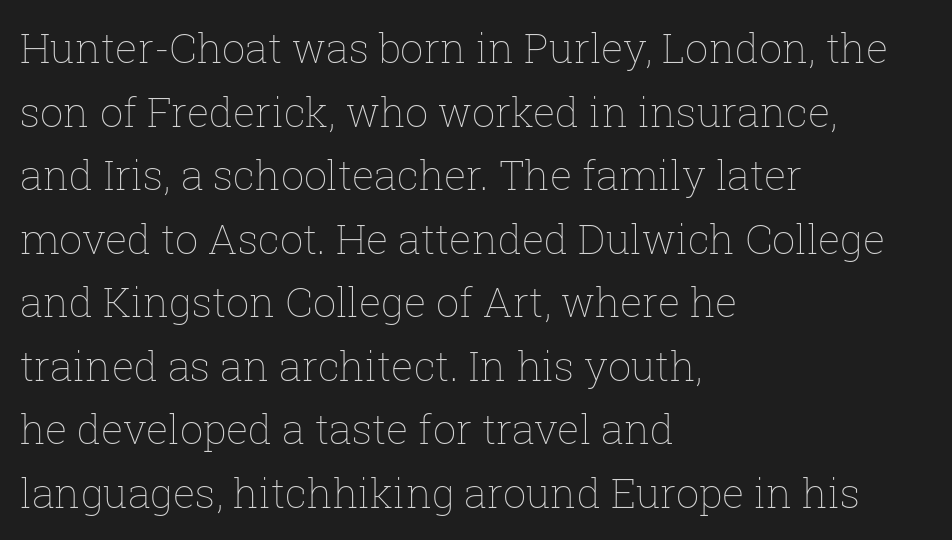
Q: Is the text bold? A: No.
Q: Is the text italic (slanted)? A: No, it is upright.
Q: Is the text underlined? A: No.
Q: How is the paragraph aligned? A: Left-aligned.
Q: Is the spacing between letters normal or unusually wide? A: Normal.
Q: Is the spacing between lines tight, normal or loose? A: Normal.
Q: Width (condensed, normal, or wide)? A: Normal.
Q: Stroke contrast? A: Low.
Q: x-height? A: Medium.
Q: Monospaced? A: No.
